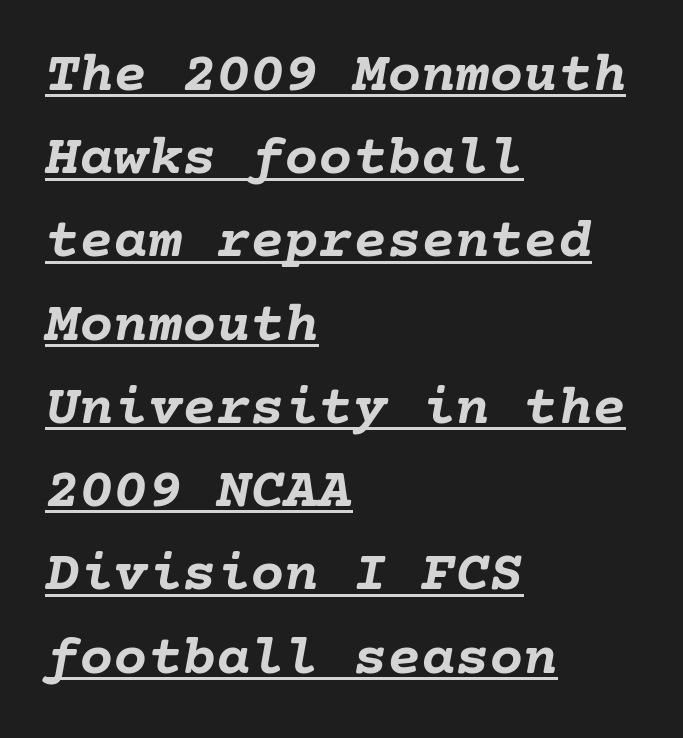
Q: Is the text bold? A: Yes.
Q: Is the text italic (slanted)? A: Yes, it leans right by about 10 degrees.
Q: Is the text underlined? A: Yes.
Q: How is the paragraph aligned? A: Left-aligned.
Q: Is the spacing between letters normal or unusually wide? A: Normal.
Q: Is the spacing between lines tight, normal or loose? A: Normal.
Q: Width (condensed, normal, or wide)? A: Normal.
Q: Stroke contrast? A: Low.
Q: x-height? A: Medium.
